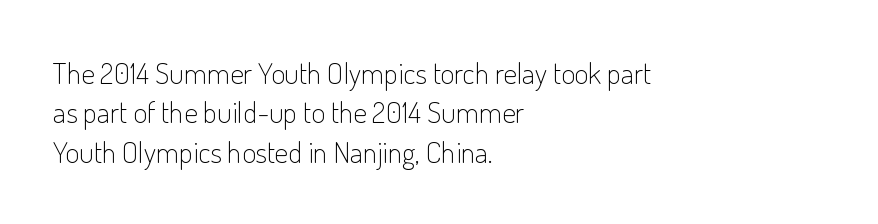
Q: Is the text bold? A: No.
Q: Is the text italic (slanted)? A: No, it is upright.
Q: Is the typeface a serif or a sans-serif typeface? A: Sans-serif.
Q: Is the text underlined? A: No.
Q: How is the paragraph aligned? A: Left-aligned.
Q: Is the spacing between letters normal or unusually wide? A: Normal.
Q: Is the spacing between lines tight, normal or loose? A: Normal.
Q: Width (condensed, normal, or wide)? A: Condensed.
Q: Stroke contrast? A: Low.
Q: x-height? A: Small.
Q: Monospaced? A: No.
